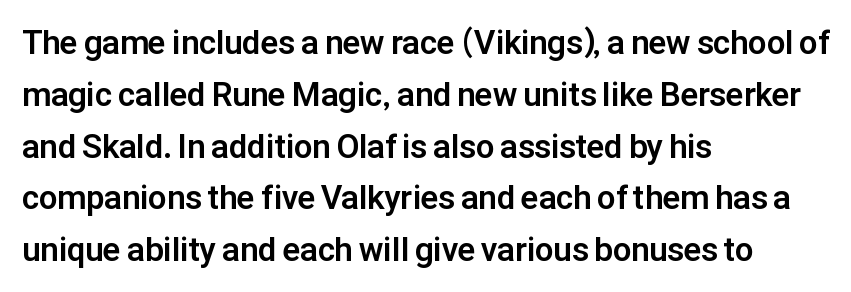
Q: Is the text bold? A: Yes.
Q: Is the text italic (slanted)? A: No, it is upright.
Q: Is the typeface a serif or a sans-serif typeface? A: Sans-serif.
Q: Is the text underlined? A: No.
Q: How is the paragraph aligned? A: Left-aligned.
Q: Is the spacing between letters normal or unusually wide? A: Normal.
Q: Is the spacing between lines tight, normal or loose? A: Normal.
Q: Width (condensed, normal, or wide)? A: Normal.
Q: Stroke contrast? A: Low.
Q: x-height? A: Medium.
Q: Monospaced? A: No.
